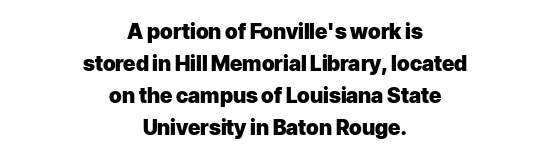
The image shows 21 px bold type, upright; set centered, normal line spacing (1.53x), normal letter spacing, not underlined.
